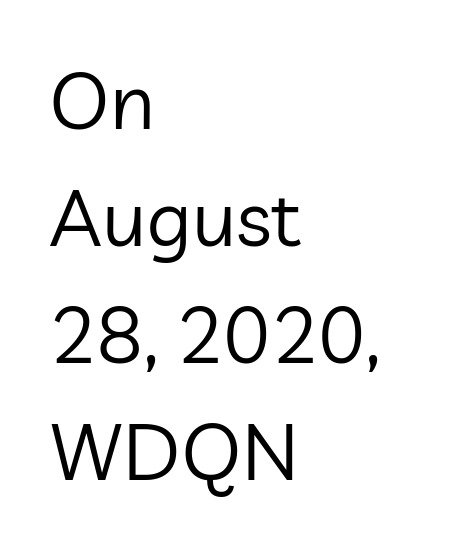
Regarding serifs, this sample does without them. Interline gaps are of average width in this sample. Weight: in the light-to-regular range. Glance below the letters and you will spot only blank space. Words appear dense and cohesive because spacing is normal. Vertical strokes here are truly vertical.
